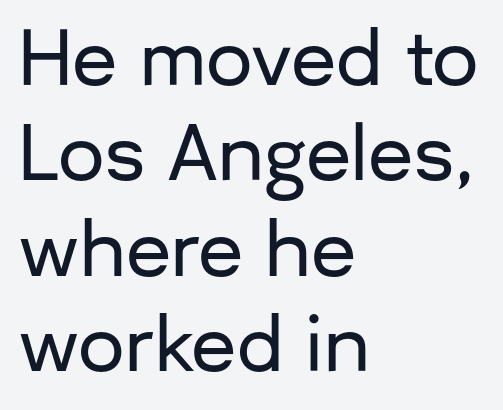
Nothing unusual about the tracking: characters are spaced as the font intends. These lines are rendered in a variable-pitch font. Unlike italic type, these characters show no tilt at all. These lines sit exactly where default settings would place them. A sans-serif font was chosen for this passage.
